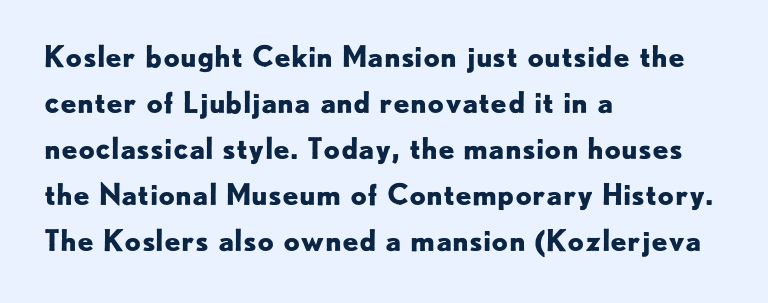
{"serif": "no", "italic": "no", "bold": "yes", "weight": "bold", "width": "normal", "stroke_contrast": "low", "x_height": "small", "monospaced": "no", "underline": "no", "align": "left", "line_spacing": "normal", "line_spacing_ratio": 1.59, "letter_spacing": "normal", "letter_spacing_em": 0.0, "glyph_px": 29}
